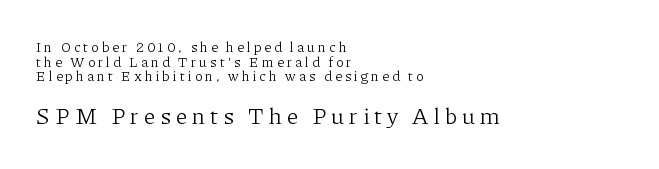
The image shows 23 px text type, upright; set left-aligned, tight line spacing (1.05x), unusually wide letter spacing (+0.22 em), not underlined; the second (bottom) block is 1.64x larger.
